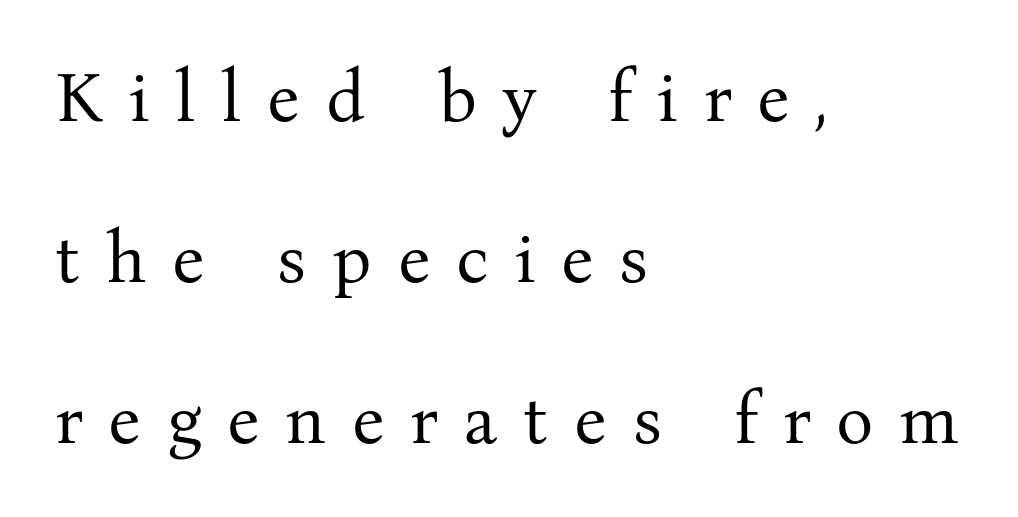
The image shows 70 px regular-weight serif type, upright; set left-aligned, loose line spacing (2.3x), unusually wide letter spacing (+0.37 em), not underlined; medium stroke contrast and a medium x-height.
